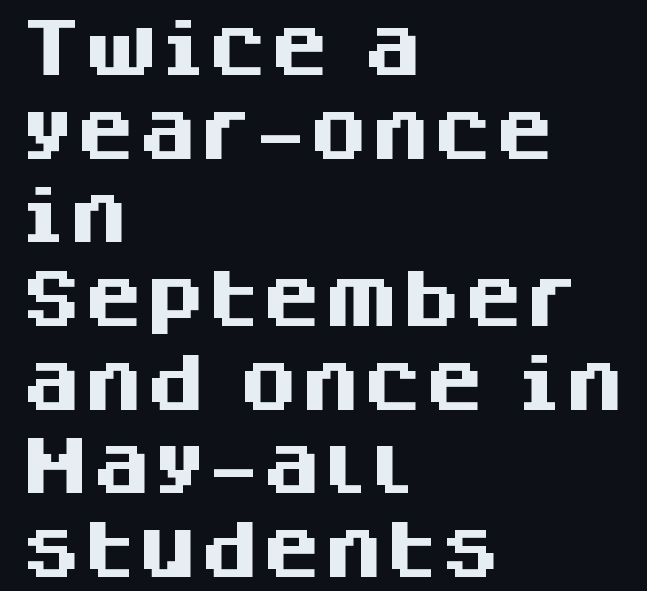
Q: Is the text bold? A: Yes.
Q: Is the text italic (slanted)? A: No, it is upright.
Q: Is the typeface a serif or a sans-serif typeface? A: Sans-serif.
Q: Is the text underlined? A: No.
Q: How is the paragraph aligned? A: Left-aligned.
Q: Is the spacing between letters normal or unusually wide? A: Normal.
Q: Is the spacing between lines tight, normal or loose? A: Normal.
Q: Width (condensed, normal, or wide)? A: Normal.
Q: Stroke contrast? A: Medium.
Q: x-height? A: Large.
Q: Monospaced? A: No.
